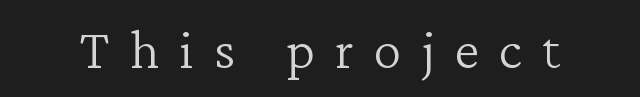
{"serif": "yes", "italic": "no", "bold": "no", "weight": "light", "width": "normal", "stroke_contrast": "low", "x_height": "medium", "monospaced": "no", "underline": "no", "letter_spacing": "wide", "letter_spacing_em": 0.35, "glyph_px": 57}
